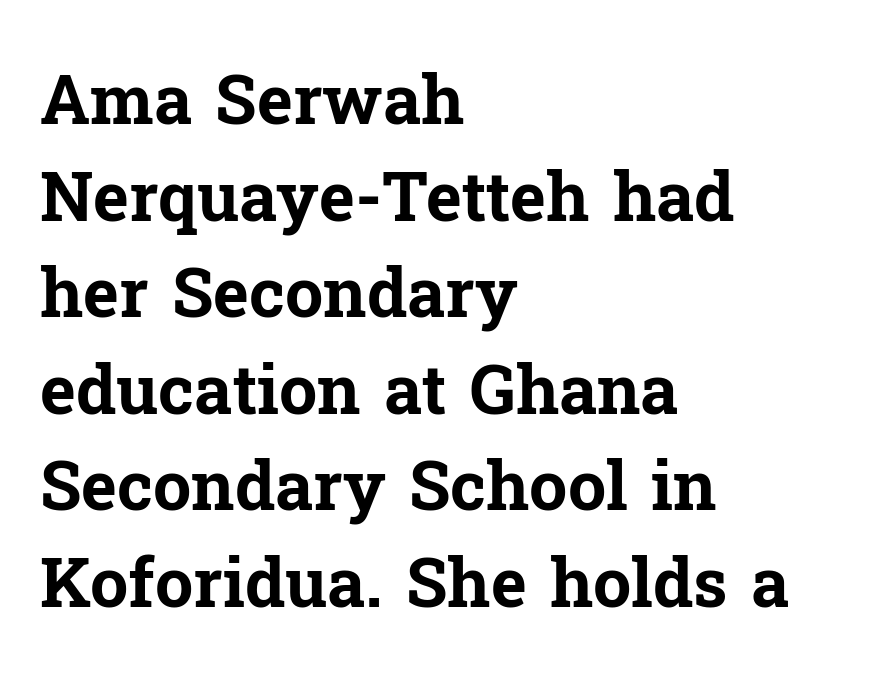
The image shows 68 px bold serif type, upright; set left-aligned, normal line spacing (1.42x), normal letter spacing, not underlined; low stroke contrast and a medium x-height.
